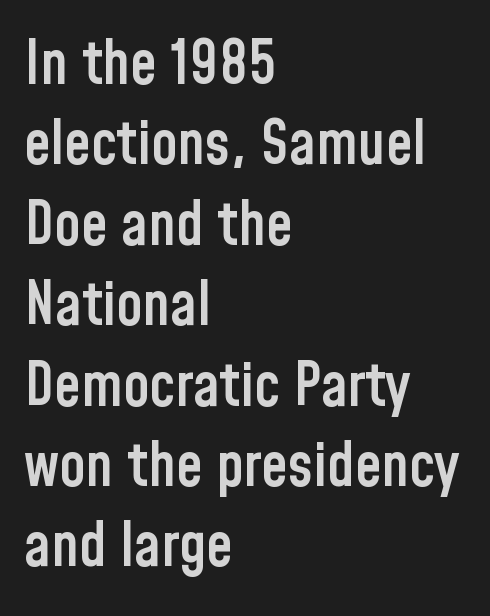
A typesetter would label this face a sans. Default kerning and tracking; the words read as compact shapes. Posture: upright roman. The letters advance in unequal steps, a hallmark of proportional type. Look at the stroke-to-counter ratio: somewhat heavy, a semibold.
